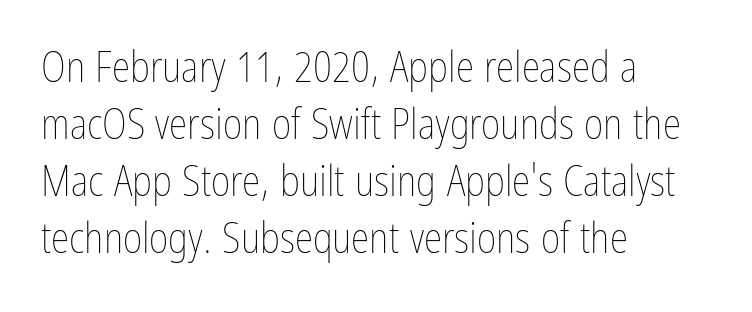
{"italic": "no", "bold": "no", "weight": "thin", "width": "condensed", "stroke_contrast": "low", "x_height": "medium", "monospaced": "no", "underline": "no", "align": "left", "line_spacing": "normal", "line_spacing_ratio": 1.36, "letter_spacing": "normal", "letter_spacing_em": 0.0, "glyph_px": 42}
